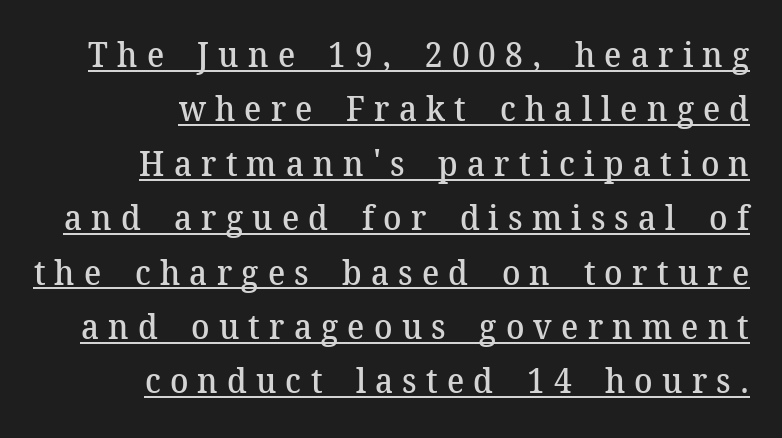
Q: Is the text bold? A: Semi-bold.
Q: Is the text italic (slanted)? A: No, it is upright.
Q: Is the typeface a serif or a sans-serif typeface? A: Serif.
Q: Is the text underlined? A: Yes.
Q: How is the paragraph aligned? A: Right-aligned.
Q: Is the spacing between letters normal or unusually wide? A: Unusually wide.
Q: Is the spacing between lines tight, normal or loose? A: Normal.
Q: Width (condensed, normal, or wide)? A: Normal.
Q: Stroke contrast? A: Medium.
Q: x-height? A: Medium.
Q: Monospaced? A: No.
